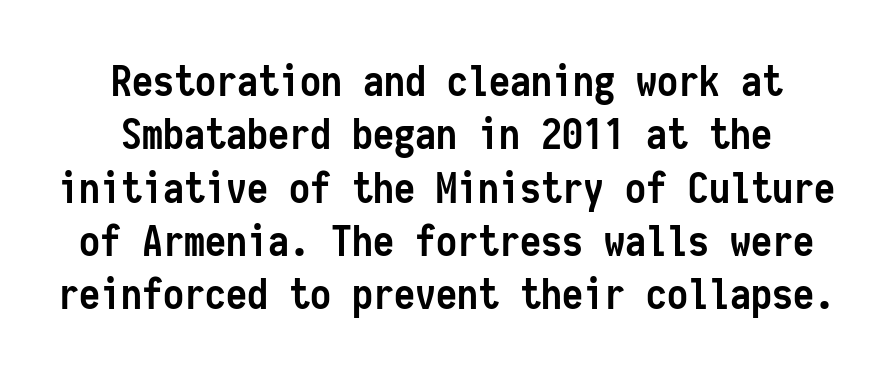
The image shows 42 px semibold, condensed sans-serif type, upright, monospaced; set normal line spacing (1.27x), normal letter spacing, not underlined; low stroke contrast and a medium x-height.
